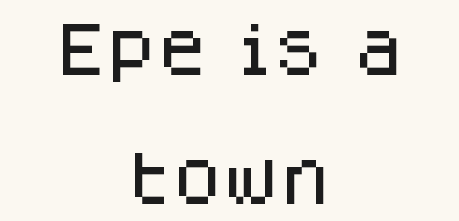
{"serif": "no", "italic": "no", "width": "normal", "stroke_contrast": "low", "x_height": "large", "monospaced": "no", "underline": "no", "align": "center", "line_spacing": "loose", "line_spacing_ratio": 2.22, "letter_spacing": "normal", "letter_spacing_em": 0.0, "glyph_px": 58}
